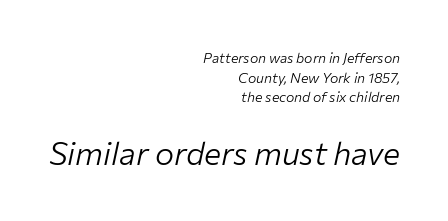
The later block is typeset at a bigger size than the earlier block. No extra ink here — the face is not bold. Is the letter spacing exaggerated? No — it looks like the ordinary default. The face used here has a pronounced slope to its letters. Underlining? Definitely not there. This sample has the flowing, uneven cadence of proportional lettering.
